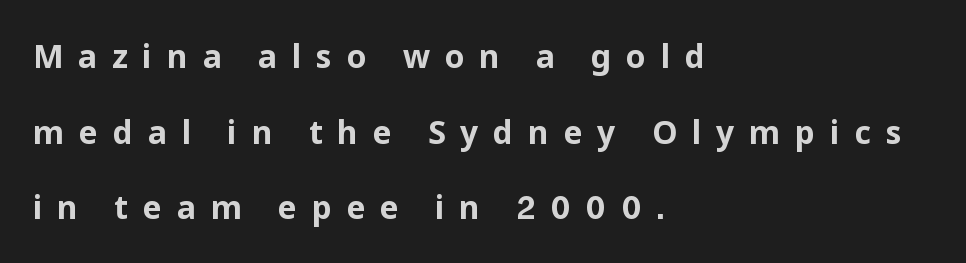
The image shows 32 px bold sans-serif type, upright; set left-aligned, loose line spacing (2.36x), unusually wide letter spacing (+0.46 em), not underlined; low stroke contrast and a medium x-height.
